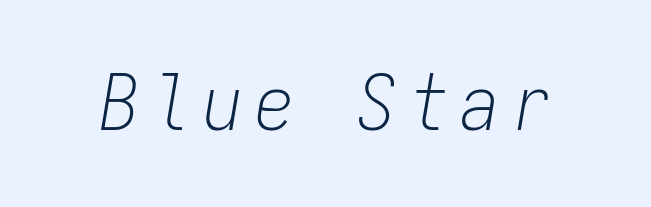
The image shows 78 px light, condensed type, italic (leaning right), monospaced; set not underlined; low stroke contrast and a medium x-height.
